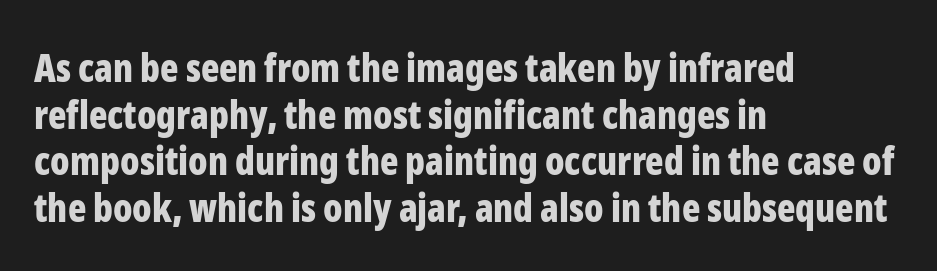
The image shows 38 px bold, condensed sans-serif type, upright; set left-aligned, line spacing 1.23x, normal letter spacing, not underlined; low stroke contrast and a medium x-height.
